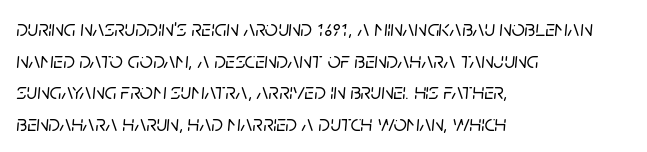
{"italic": "yes", "lean": "right", "slant_degrees": 5, "underline": "no", "align": "left", "line_spacing": "normal", "line_spacing_ratio": 1.38, "letter_spacing": "normal", "letter_spacing_em": 0.0, "glyph_px": 23}
